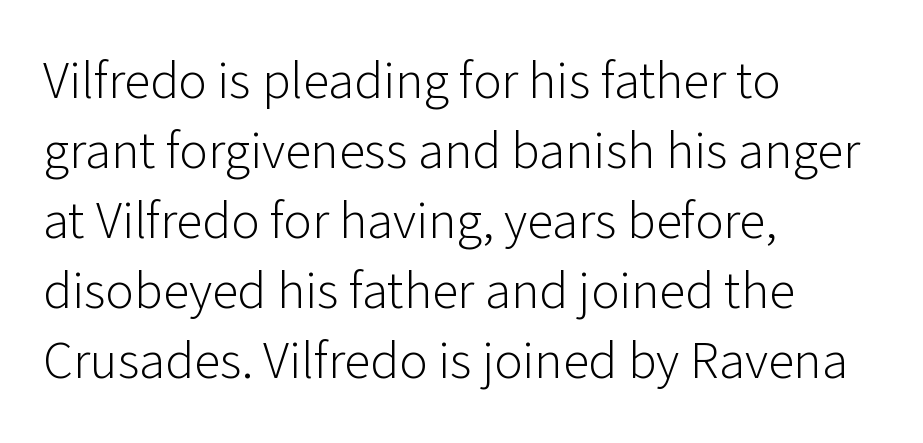
{"serif": "no", "italic": "no", "bold": "no", "weight": "light", "width": "normal", "stroke_contrast": "low", "x_height": "medium", "monospaced": "no", "underline": "no", "align": "left", "line_spacing": "normal", "line_spacing_ratio": 1.32, "letter_spacing": "normal", "letter_spacing_em": 0.0, "glyph_px": 53}
